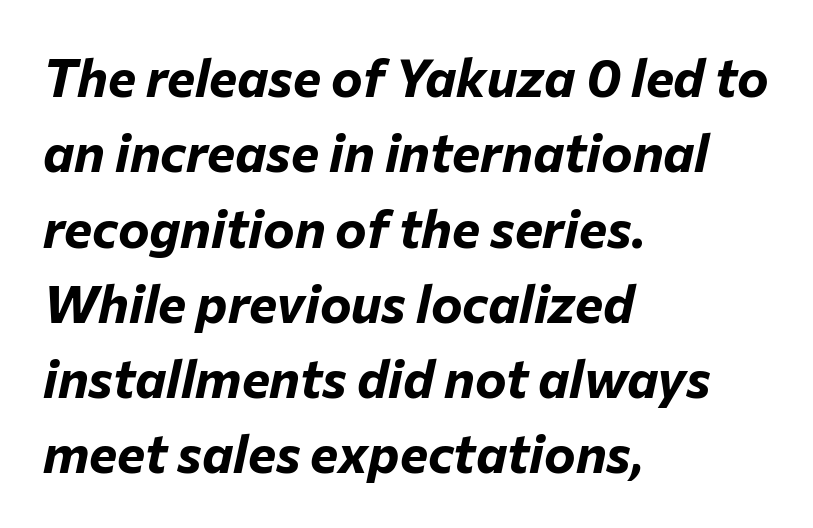
The image shows 53 px bold type, italic (leaning right); set left-aligned, normal line spacing (1.42x), normal letter spacing, not underlined; low stroke contrast and a medium x-height.
